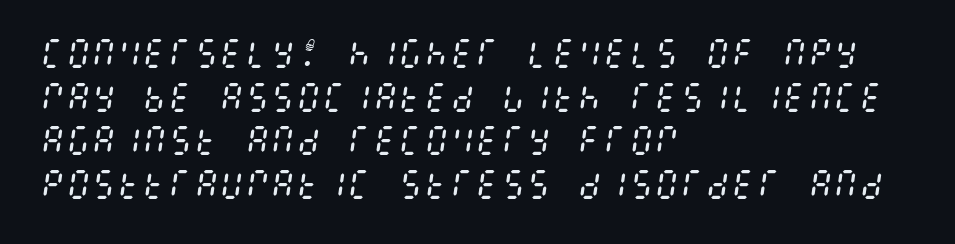
In CSS terms this would be text-align: left. Leading: standard. The gaps between neighbouring characters are ordinary and unremarkable. Plain, unruled lines of type. The whole block is typeset with a tilt. The passage shown is not bold in any degree.
